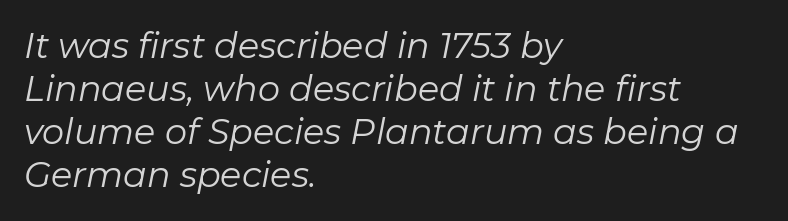
The letters look calm and open, with moderate or lighter stems. The font's italic variant was chosen for this text. Nobody touched the tracking dial on this one. This sample is left-justified, so line endings fall wherever the words run out. Glance below the letters and you will spot only blank space. The letters advance in unequal steps, a hallmark of proportional type.
